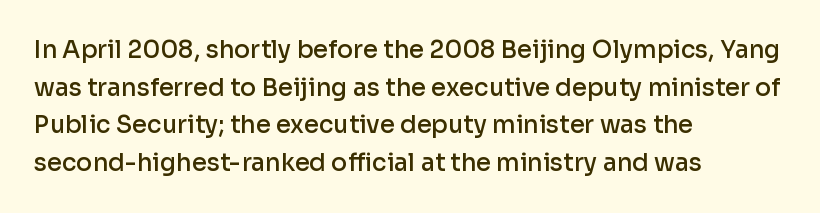
The image shows 24 px text type, upright; set left-aligned, normal line spacing (1.57x), normal letter spacing, not underlined.
